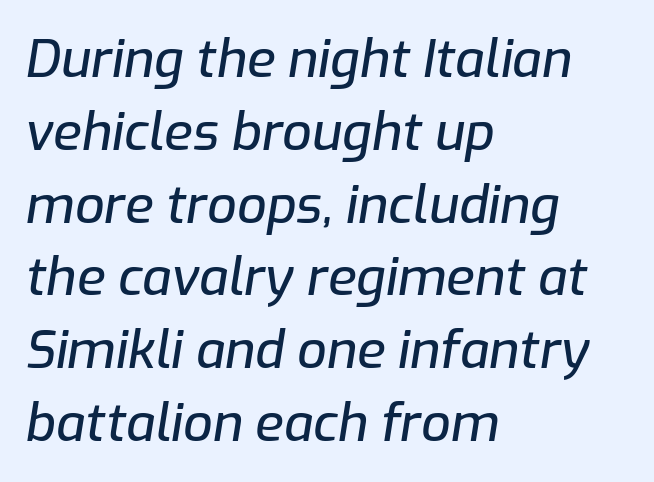
Letters rest on an invisible, unmarked baseline. The type is set solid horizontally, with unmodified tracking. Compared with typical paragraphs, the rows here are spaced about the same. Every row of glyphs begins at an identical x-position on the left.
